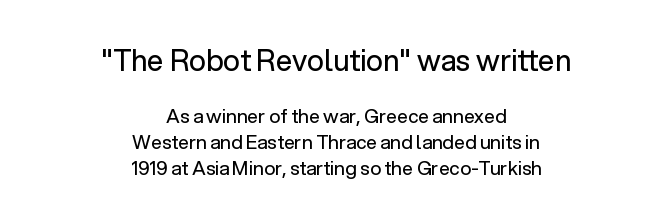
Letters rest on an invisible, unmarked baseline. Layout note: lines centered. The earlier block is typeset at a bigger size than the later block. Nothing sits at the stroke ends, so this counts as sans-serif. These lines were composed using upright roman letters. The gaps between neighbouring characters are ordinary and unremarkable.
